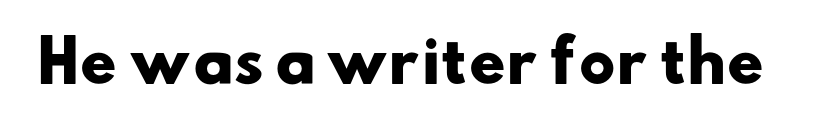
The image shows 57 px heavy, wide sans-serif type; set normal letter spacing, not underlined; low stroke contrast and a small x-height.
